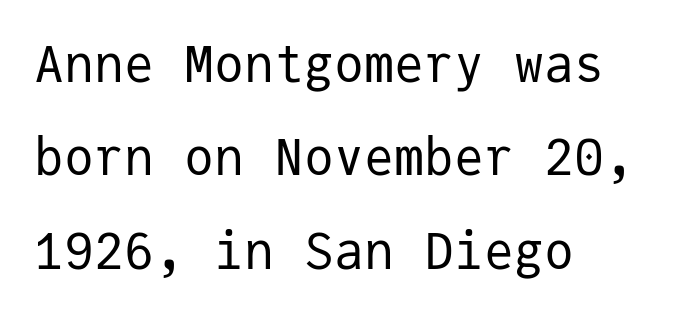
Words appear dense and cohesive because spacing is normal. The typeface chosen for these lines omits serifs. The weight tops out at a normal text grade. This sample has the even, mechanical cadence of fixed-width lettering.
